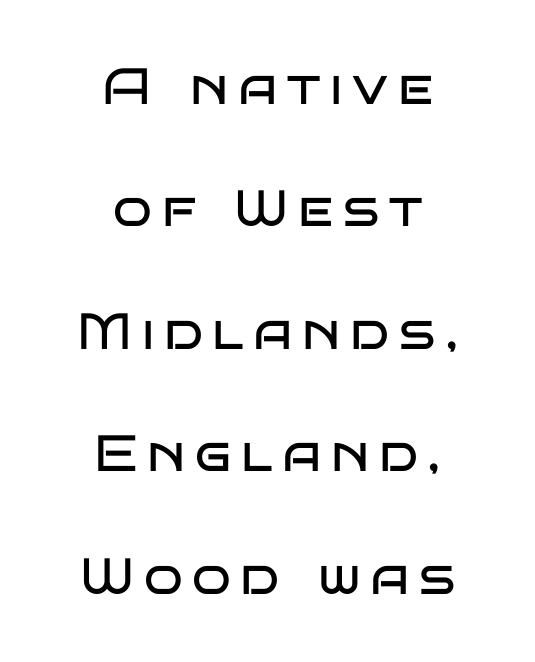
Reading down the column, the eye jumps a long way to each next line. Compared with a typical body face, this is equally light or lighter still. A typesetter would label this face a sans. The gap between lines stays unmarked.
